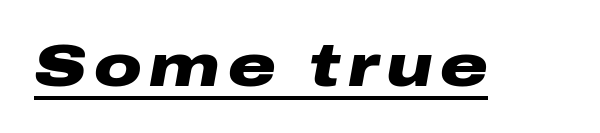
{"italic": "yes", "lean": "right", "slant_degrees": 10, "bold": "yes", "weight": "heavy", "width": "wide", "stroke_contrast": "low", "x_height": "medium", "monospaced": "no", "underline": "yes", "glyph_px": 59}
